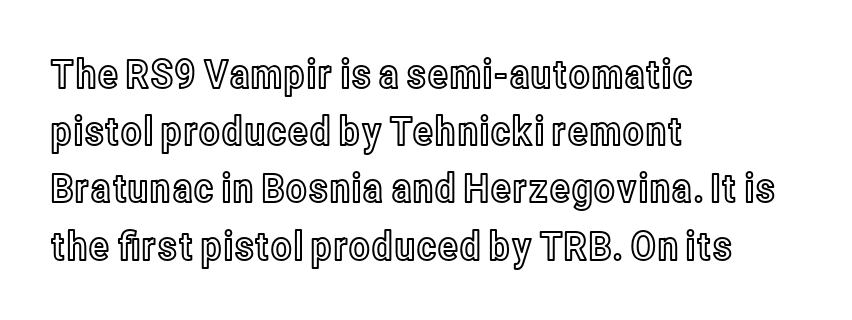
Q: Is the text italic (slanted)? A: No, it is upright.
Q: Is the text underlined? A: No.
Q: How is the paragraph aligned? A: Left-aligned.
Q: Is the spacing between letters normal or unusually wide? A: Normal.
Q: Is the spacing between lines tight, normal or loose? A: Normal.
Q: Width (condensed, normal, or wide)? A: Condensed.
Q: x-height? A: Medium.
Q: Monospaced? A: No.
